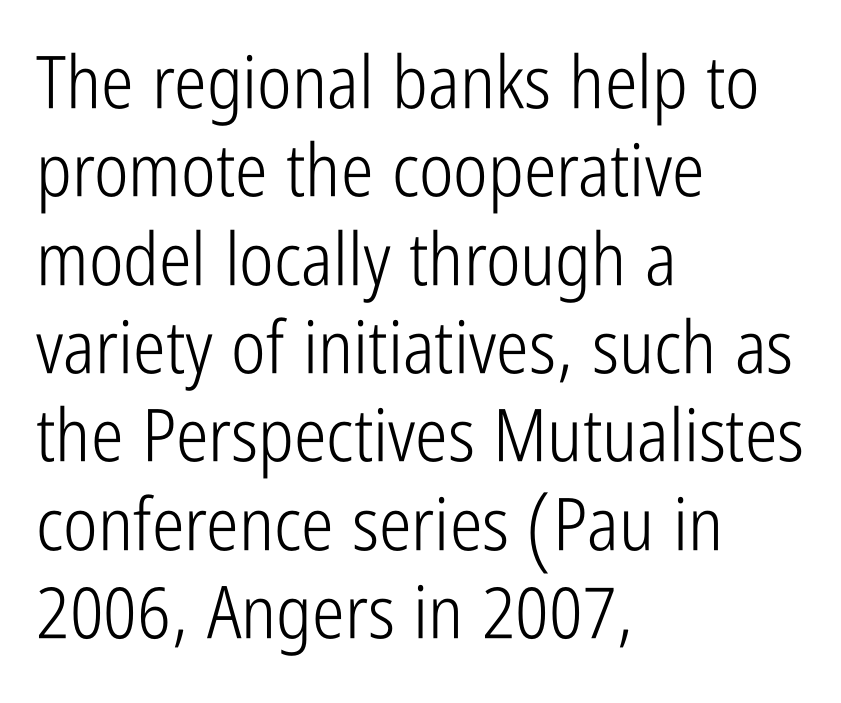
The image shows 73 px light, condensed sans-serif type, upright; set left-aligned, line spacing 1.21x, normal letter spacing, not underlined; low stroke contrast and a medium x-height.
